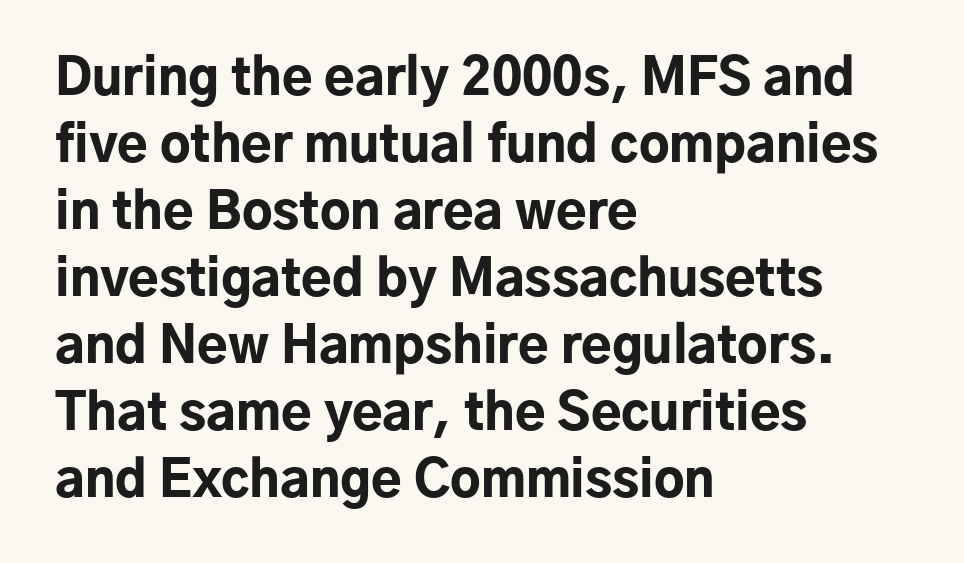
Character widths vary here, with narrow letters taking less room than wide ones. Left-aligned paragraph, ragged on the right. The type is set solid horizontally, with unmodified tracking. Each row of text sits above clean, open space.
